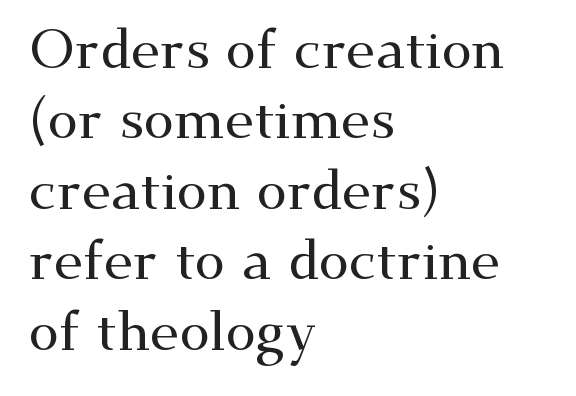
{"serif": "yes", "italic": "no", "width": "wide", "stroke_contrast": "medium", "x_height": "small", "monospaced": "no", "underline": "no", "align": "left", "line_spacing": "normal", "line_spacing_ratio": 1.28, "letter_spacing": "normal", "letter_spacing_em": 0.0, "glyph_px": 55}
